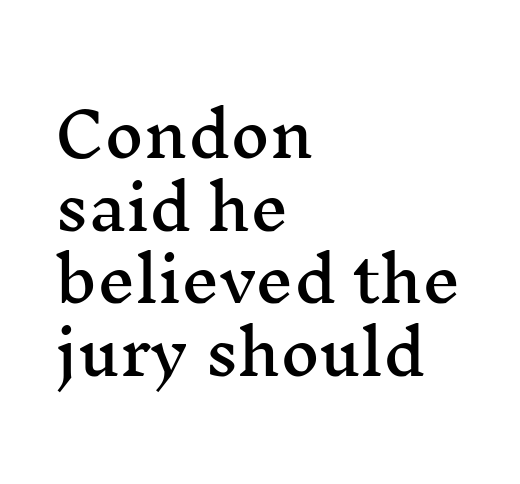
Q: Is the text italic (slanted)? A: No, it is upright.
Q: Is the typeface a serif or a sans-serif typeface? A: Serif.
Q: Is the text underlined? A: No.
Q: How is the paragraph aligned? A: Left-aligned.
Q: Is the spacing between letters normal or unusually wide? A: Normal.
Q: Width (condensed, normal, or wide)? A: Wide.
Q: Stroke contrast? A: Medium.
Q: x-height? A: Medium.
Q: Monospaced? A: No.
